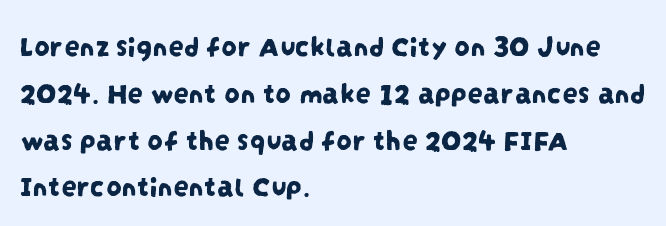
Font category for this specimen: sans-serif. The space directly below the letters is spotless. Vertical spacing — default. Do the characters align in a grid? No, the font is proportional. Casual observation: everything's shoved over to the left. A typesetter would call this zero additional tracking.
